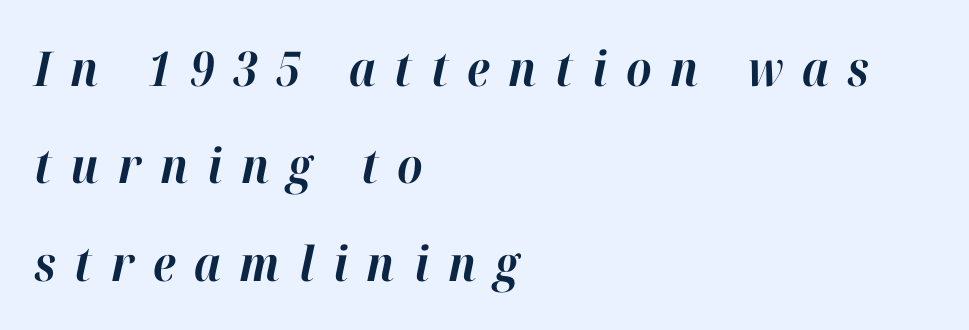
The image shows 48 px bold type, italic (leaning right); set left-aligned, loose line spacing (2.03x), unusually wide letter spacing (+0.39 em), not underlined; high stroke contrast and a medium x-height.
